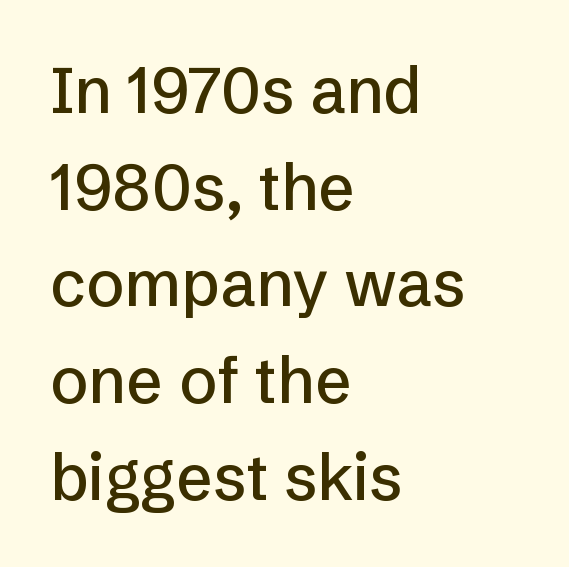
Regular leading. The gaps between neighbouring characters are ordinary and unremarkable. Grotesque or geometric, the face here clearly has no serifs. A typesetter would call this proportional, since set widths differ per character.
